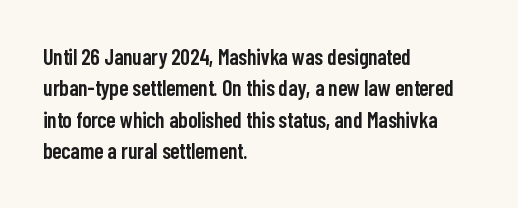
Q: Is the text bold? A: Semi-bold.
Q: Is the text italic (slanted)? A: No, it is upright.
Q: Is the text underlined? A: No.
Q: How is the paragraph aligned? A: Left-aligned.
Q: Is the spacing between letters normal or unusually wide? A: Normal.
Q: Is the spacing between lines tight, normal or loose? A: Normal.
